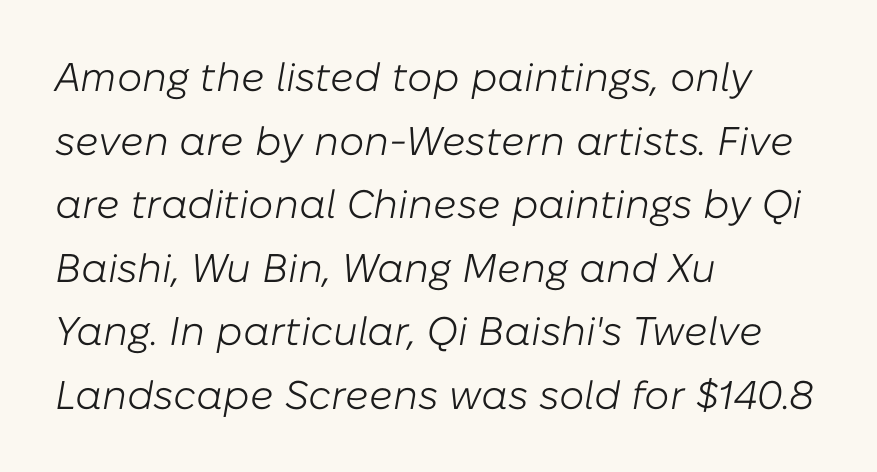
These lines sit exactly where default settings would place them. Notice how the passage keeps a crisp vertical edge on the left only. Is the type slanted? Yes — the strokes lean at a clear angle. Inter-character spacing is left at the font's built-in metrics. Spacing verdict: proportional, widths tailored to each character.
